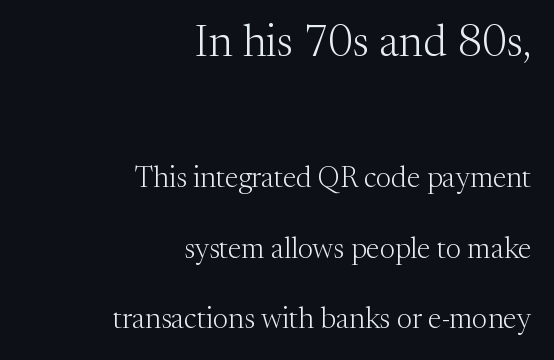
Reading down the block, your eye finds every line finishing at a fixed right position. The face used here is seriffed, in the tradition of book romans. Of the two passages, the one on top uses the larger point size. Short note: letters normally spaced.
